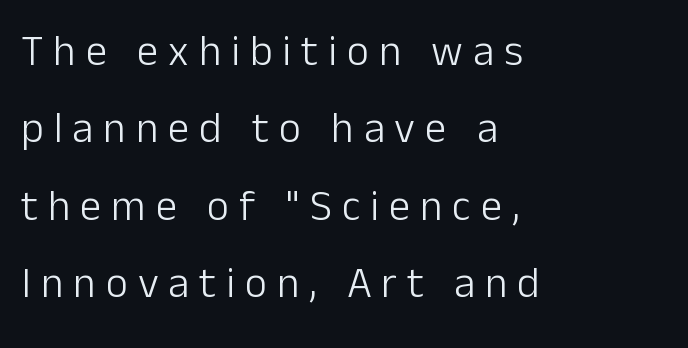
{"serif": "no", "italic": "no", "bold": "no", "weight": "light", "width": "normal", "stroke_contrast": "low", "x_height": "medium", "monospaced": "no", "underline": "no", "align": "left", "line_spacing_ratio": 1.8, "letter_spacing": "wide", "letter_spacing_em": 0.23, "glyph_px": 43}
